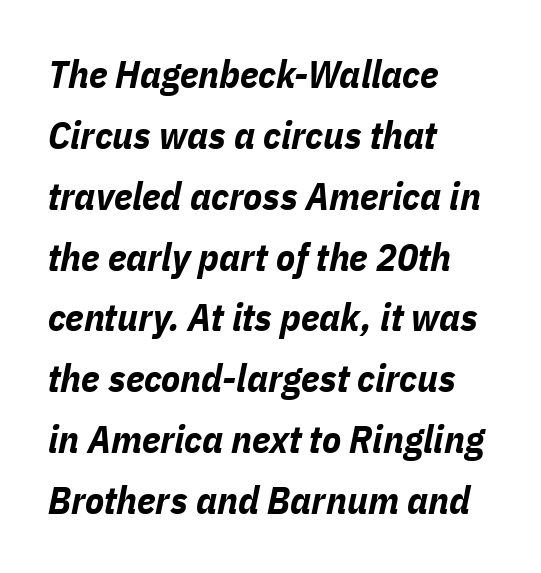
{"italic": "yes", "lean": "right", "slant_degrees": 11, "bold": "yes", "weight": "bold", "width": "condensed", "stroke_contrast": "low", "x_height": "medium", "monospaced": "no", "underline": "no", "align": "left", "line_spacing": "normal", "line_spacing_ratio": 1.56, "letter_spacing": "normal", "letter_spacing_em": 0.0, "glyph_px": 39}
